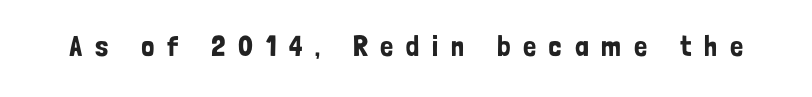
Q: Is the text italic (slanted)? A: No, it is upright.
Q: Is the typeface a serif or a sans-serif typeface? A: Sans-serif.
Q: Is the text underlined? A: No.
Q: Is the spacing between letters normal or unusually wide? A: Unusually wide.
Q: Width (condensed, normal, or wide)? A: Condensed.
Q: Stroke contrast? A: Low.
Q: x-height? A: Medium.
Q: Monospaced? A: No.
